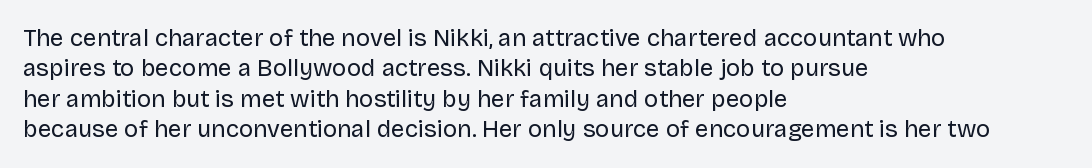
{"italic": "no", "bold": "no", "underline": "no", "align": "left", "line_spacing": "normal", "line_spacing_ratio": 1.27, "letter_spacing": "normal", "letter_spacing_em": 0.0, "glyph_px": 24}
